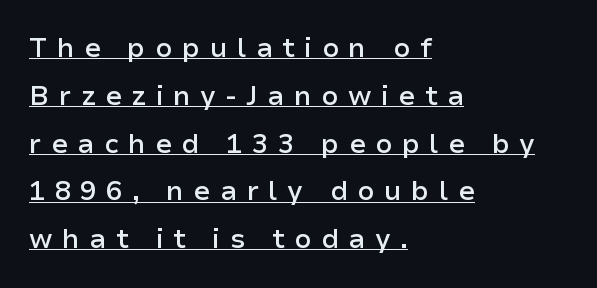
Q: Is the text bold? A: Semi-bold.
Q: Is the text italic (slanted)? A: No, it is upright.
Q: Is the text underlined? A: Yes.
Q: How is the paragraph aligned? A: Left-aligned.
Q: Is the spacing between letters normal or unusually wide? A: Unusually wide.
